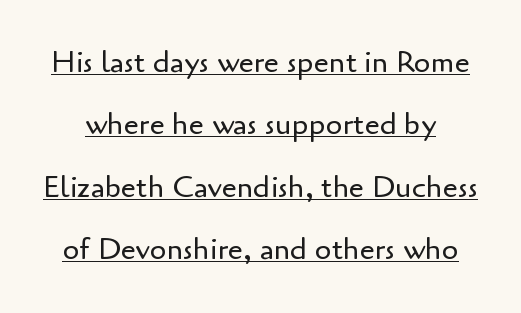
{"serif": "no", "italic": "no", "bold": "no", "weight": "regular", "width": "normal", "stroke_contrast": "low", "x_height": "small", "monospaced": "no", "underline": "yes", "line_spacing": "loose", "line_spacing_ratio": 2.08, "letter_spacing": "normal", "letter_spacing_em": 0.0, "glyph_px": 30}
